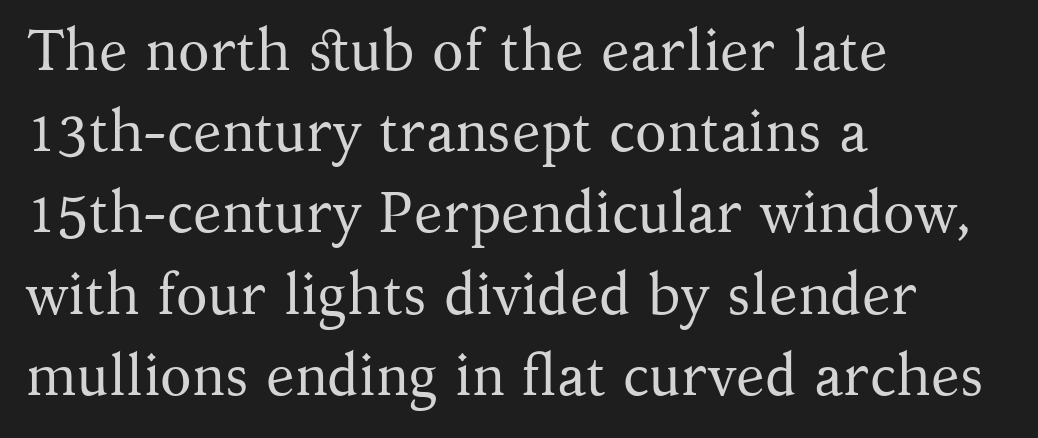
{"serif": "yes", "italic": "no", "bold": "no", "weight": "regular", "width": "normal", "stroke_contrast": "medium", "x_height": "medium", "monospaced": "no", "underline": "no", "align": "left", "line_spacing": "normal", "line_spacing_ratio": 1.4, "letter_spacing": "normal", "letter_spacing_em": 0.0, "glyph_px": 58}
